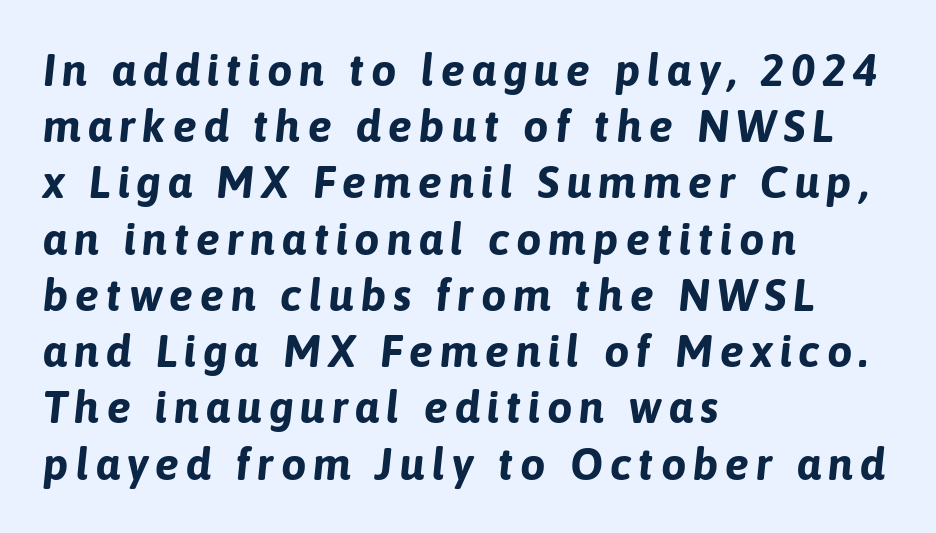
{"italic": "yes", "lean": "right", "slant_degrees": 6, "bold": "yes", "weight": "bold", "width": "normal", "stroke_contrast": "low", "x_height": "medium", "monospaced": "no", "underline": "no", "align": "left", "line_spacing": "normal", "line_spacing_ratio": 1.25, "glyph_px": 45}
